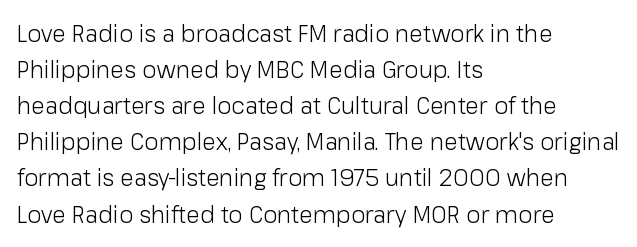
Nothing unusual about the tracking: characters are spaced as the font intends. The typesetter chose a ragged-right arrangement here. Vertical strokes here are truly vertical. In terms of leading, this rendering sits right in the middle.
